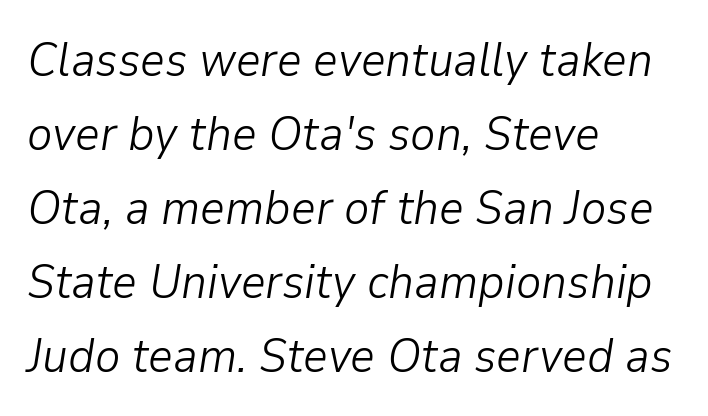
{"italic": "yes", "lean": "right", "slant_degrees": 9, "bold": "no", "weight": "light", "width": "normal", "stroke_contrast": "low", "x_height": "medium", "monospaced": "no", "underline": "no", "align": "left", "line_spacing": "normal", "line_spacing_ratio": 1.54, "letter_spacing": "normal", "letter_spacing_em": 0.0, "glyph_px": 48}
